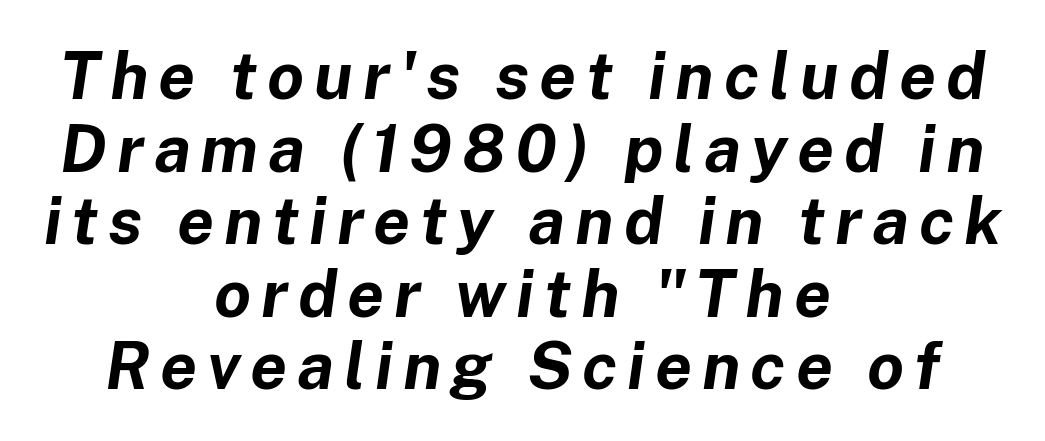
The passage shown stacks its lines with hardly any gap. The glyphs have the mass of a bold cut. Posture: slanted. Notice how the passage keeps no hard edge, just a central spine.
